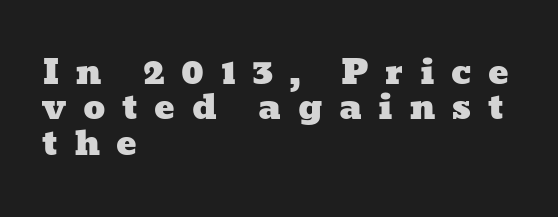
{"width": "wide", "stroke_contrast": "low", "x_height": "medium", "monospaced": "no", "underline": "no", "align": "left", "line_spacing": "tight", "line_spacing_ratio": 1.04, "letter_spacing": "wide", "letter_spacing_em": 0.48, "glyph_px": 34}
